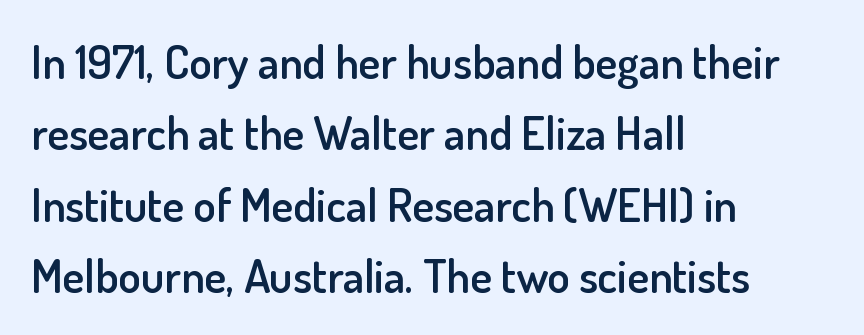
{"serif": "no", "italic": "no", "bold": "semi", "weight": "semibold", "width": "normal", "stroke_contrast": "low", "x_height": "small", "monospaced": "no", "underline": "no", "align": "left", "line_spacing": "normal", "line_spacing_ratio": 1.55, "letter_spacing": "normal", "letter_spacing_em": 0.0, "glyph_px": 46}
